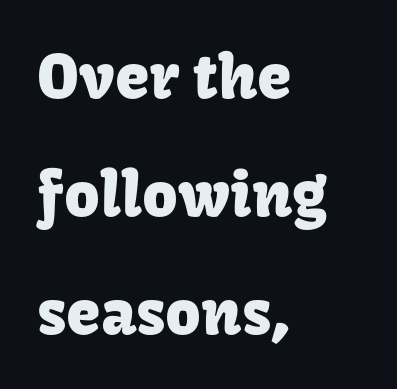
{"serif": "no", "italic": "no", "width": "normal", "stroke_contrast": "low", "x_height": "medium", "monospaced": "no", "underline": "no", "align": "left", "line_spacing": "loose", "line_spacing_ratio": 1.9, "letter_spacing": "normal", "letter_spacing_em": 0.0, "glyph_px": 62}
